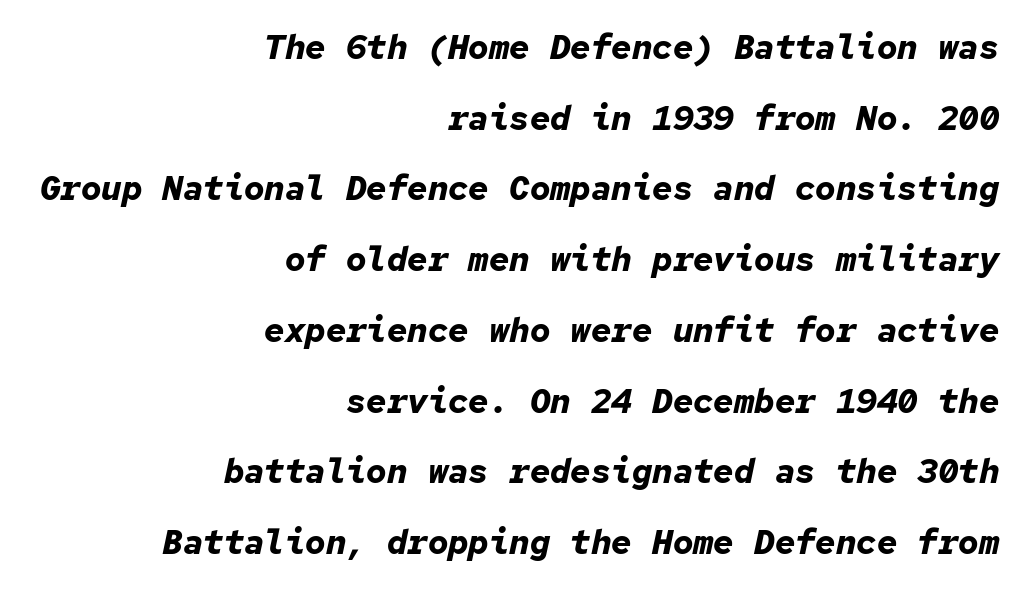
{"italic": "yes", "lean": "right", "slant_degrees": 12, "bold": "yes", "weight": "bold", "width": "normal", "stroke_contrast": "low", "x_height": "medium", "monospaced": "yes", "underline": "no", "align": "right", "line_spacing": "loose", "line_spacing_ratio": 2.08, "letter_spacing": "normal", "letter_spacing_em": 0.0, "glyph_px": 34}
